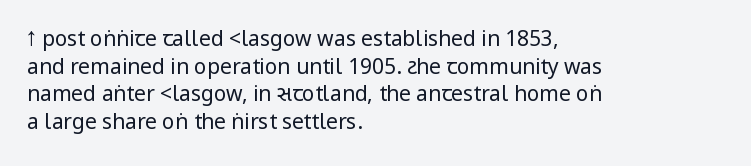
Every stem runs plumb, perpendicular to the baseline. Leftover space on each line is placed entirely after the last word. Check the space under the baseline: it is left empty. This reads as an unemphasized weight, regular at the heaviest. Caption: standard tracking, unaltered.
